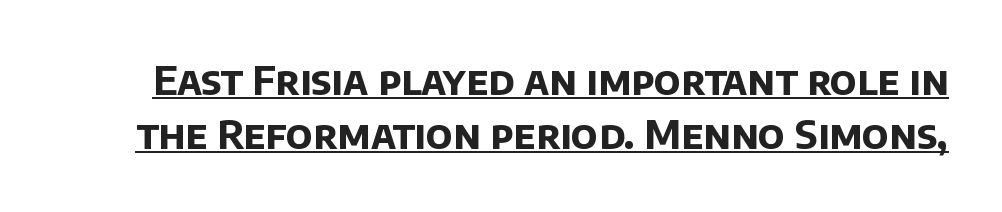
The horizontal fit of the characters is conventional and even. Compared with an ordinary text face, these strokes are far heavier — a full bold. Does the type have serifs? No, each stem ends abruptly. The line-height multiplier appears to be the usual default. Varying glyph widths throughout — classic text-font behaviour. Does a line run under the words? Yes, clearly.
